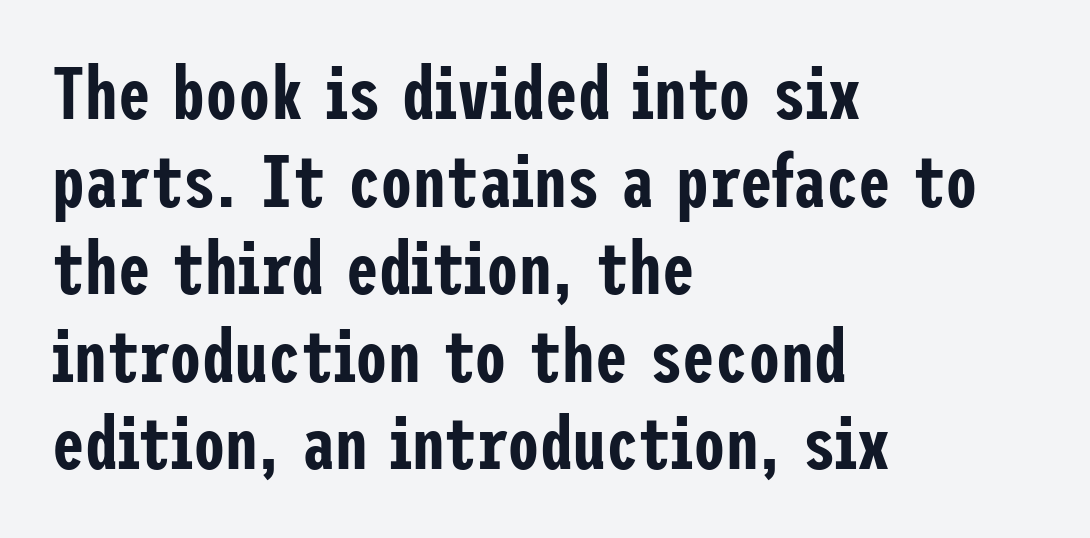
{"serif": "no", "italic": "no", "width": "condensed", "stroke_contrast": "low", "x_height": "medium", "underline": "no", "align": "left", "line_spacing_ratio": 1.2, "letter_spacing": "normal", "letter_spacing_em": 0.0, "glyph_px": 73}
